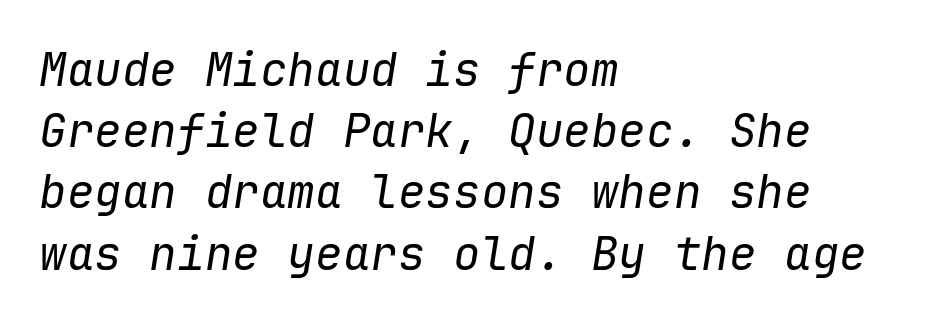
The image shows 46 px regular-weight type, italic (leaning right), monospaced; set left-aligned, normal line spacing (1.33x), normal letter spacing, not underlined; low stroke contrast and a medium x-height.
